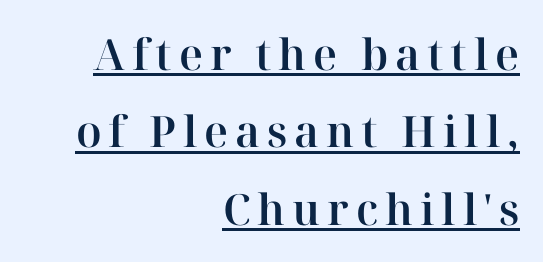
Q: Is the text italic (slanted)? A: No, it is upright.
Q: Is the typeface a serif or a sans-serif typeface? A: Serif.
Q: Is the text underlined? A: Yes.
Q: How is the paragraph aligned? A: Right-aligned.
Q: Width (condensed, normal, or wide)? A: Normal.
Q: Stroke contrast? A: High.
Q: x-height? A: Medium.
Q: Monospaced? A: No.
